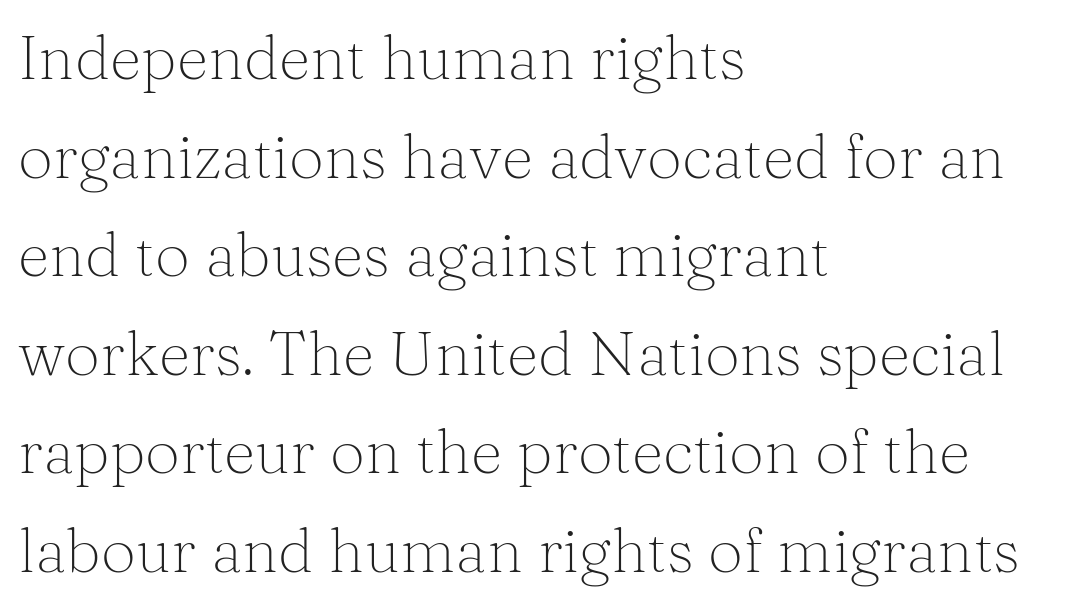
Is the letter spacing exaggerated? No — it looks like the ordinary default. Casual observation: everything's shoved over to the left. The letters stand straight up with perfectly vertical stems. Descenders hang freely into open space. The text was rendered using a seriffed face with decorative stroke endings.
